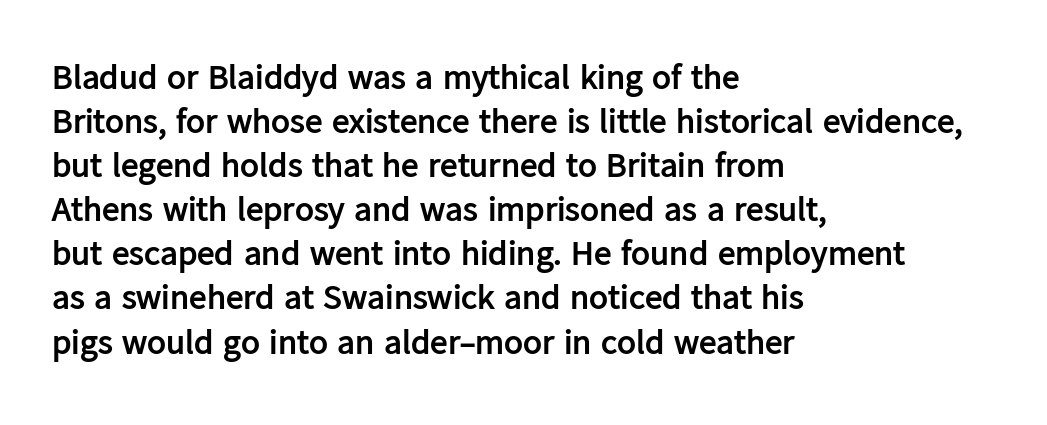
{"serif": "no", "italic": "no", "bold": "yes", "weight": "semibold", "width": "normal", "stroke_contrast": "low", "x_height": "medium", "monospaced": "no", "underline": "no", "align": "left", "line_spacing": "normal", "line_spacing_ratio": 1.26, "letter_spacing": "normal", "letter_spacing_em": 0.0, "glyph_px": 35}
